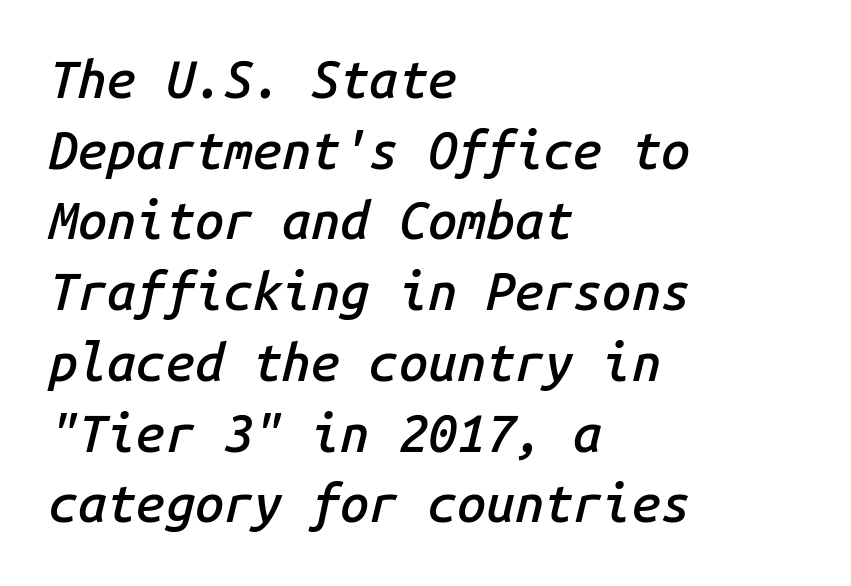
The image shows 52 px semibold type, italic (leaning right), monospaced; set left-aligned, normal line spacing (1.36x), normal letter spacing, not underlined; low stroke contrast and a medium x-height.
